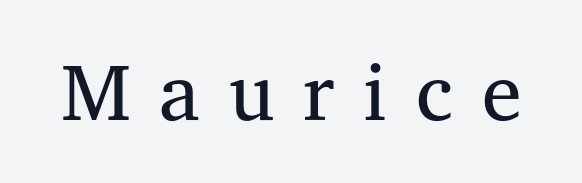
{"serif": "yes", "italic": "no", "bold": "no", "weight": "regular", "width": "normal", "stroke_contrast": "medium", "x_height": "medium", "monospaced": "no", "underline": "no", "letter_spacing": "wide", "letter_spacing_em": 0.36, "glyph_px": 80}
